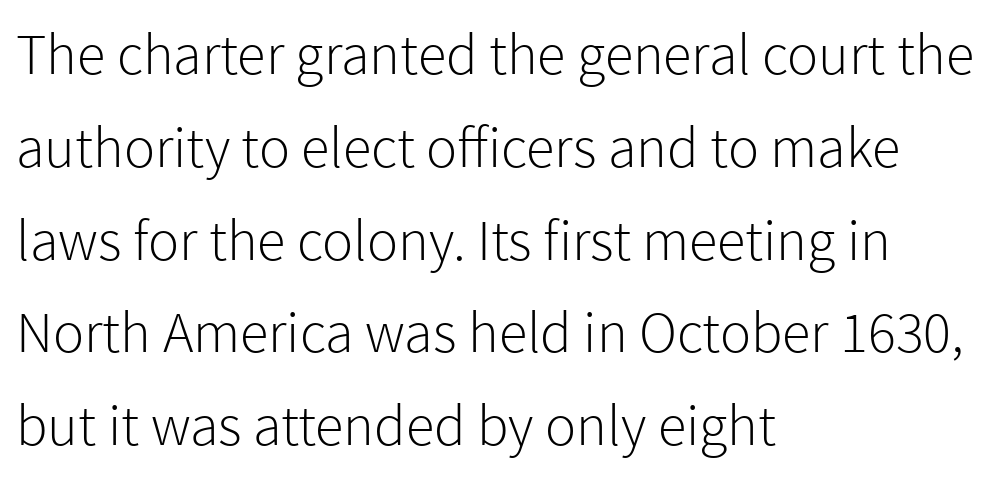
The specimen omits any rule beneath the text block's lines. This rendering employs a face without finishing strokes, i.e., a sans-serif. Spacing between characters is what you'd get straight out of the box. Is there any slant? The stems are plumb. Successive baselines arrive at the customary interval.
